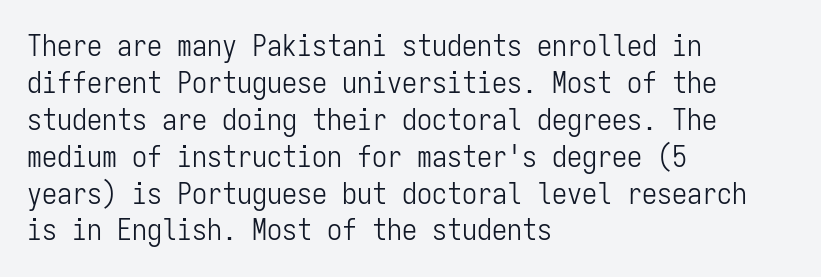
Q: Is the text bold? A: No.
Q: Is the text italic (slanted)? A: No, it is upright.
Q: Is the typeface a serif or a sans-serif typeface? A: Sans-serif.
Q: Is the text underlined? A: No.
Q: How is the paragraph aligned? A: Left-aligned.
Q: Is the spacing between letters normal or unusually wide? A: Normal.
Q: Width (condensed, normal, or wide)? A: Condensed.
Q: Stroke contrast? A: Low.
Q: x-height? A: Medium.
Q: Monospaced? A: Yes.
